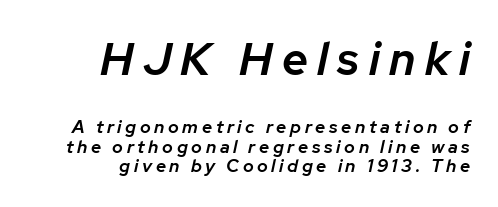
{"italic": "yes", "lean": "right", "slant_degrees": 12, "bold": "semi", "weight": "semibold", "width": "normal", "stroke_contrast": "low", "x_height": "medium", "monospaced": "no", "underline": "no", "align": "right", "line_spacing": "tight", "line_spacing_ratio": 1.08, "letter_spacing": "wide", "letter_spacing_em": 0.2, "larger_block": "first", "size_ratio": 2.56, "glyph_px": 46}
